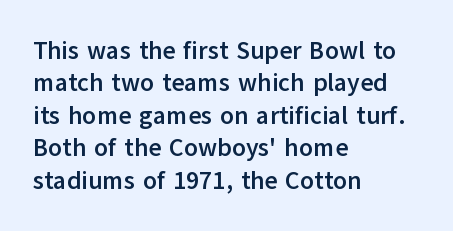
A typesetter would mark this as roman, not italic. The strokes are fattened all the way to bold. Beneath every word, the page is bare. The letters sit at their default tracking, neither squeezed nor spread. Notice how the passage keeps a crisp vertical edge on the left only. The lines sit at an ordinary, default distance from one another.
